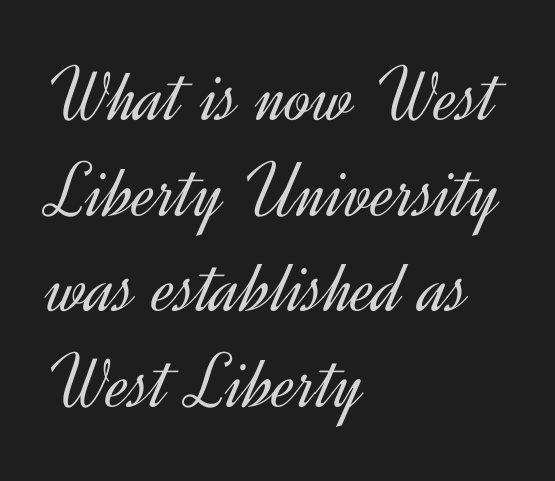
Q: Is the text bold? A: No.
Q: Is the text italic (slanted)? A: Yes.
Q: Is the typeface a serif or a sans-serif typeface? A: Sans-serif.
Q: Is the text underlined? A: No.
Q: How is the paragraph aligned? A: Left-aligned.
Q: Is the spacing between letters normal or unusually wide? A: Normal.
Q: Width (condensed, normal, or wide)? A: Normal.
Q: x-height? A: Small.
Q: Monospaced? A: No.
